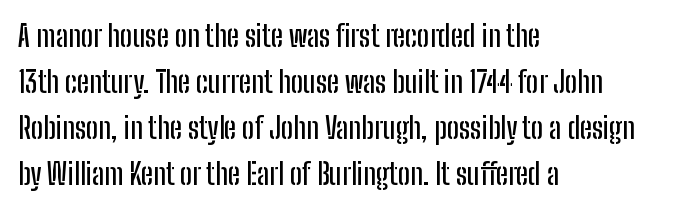
Letter spacing: default. Rule under the text: the space is simply empty. A typesetter would mark this as roman, not italic. Do the characters align in a grid? No, the font is proportional.
